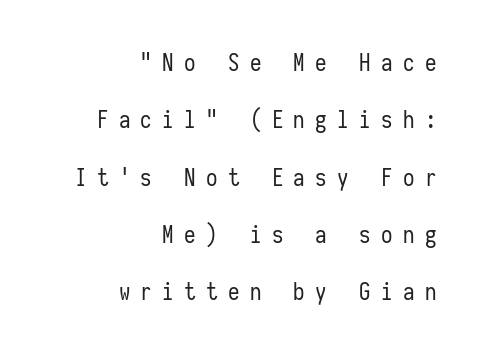
Decoration check: the copy has no underline. Ascenders rise straight up at ninety degrees. The vertical gap from one line to the next is large. Stems here are at most as thick as an everyday book face. Is the block centered? No — it sits flush against the right margin.
